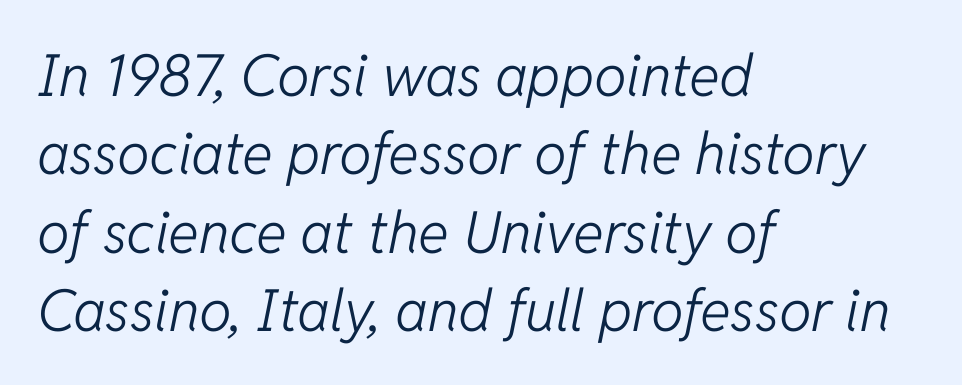
Q: Is the text bold? A: No.
Q: Is the text italic (slanted)? A: Yes, it leans right by about 11 degrees.
Q: Is the text underlined? A: No.
Q: How is the paragraph aligned? A: Left-aligned.
Q: Is the spacing between letters normal or unusually wide? A: Normal.
Q: Is the spacing between lines tight, normal or loose? A: Normal.
Q: Width (condensed, normal, or wide)? A: Normal.
Q: Stroke contrast? A: Low.
Q: x-height? A: Medium.
Q: Monospaced? A: No.
